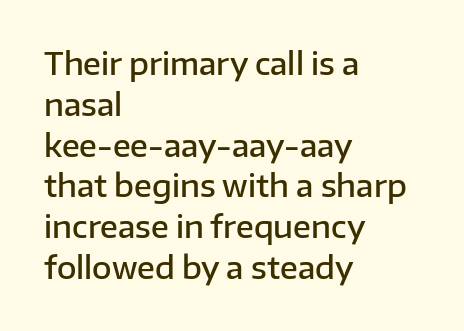
In terms of posture, this sample is upright. Every letter is mildly thick-stroked: semibold rather than bold. The face used here is proportionally spaced, like ordinary book or web type. Check where the strokes stop: nothing finishes them off — pure sans. Summary of vertical rhythm: regular, with standard interline spacing.
